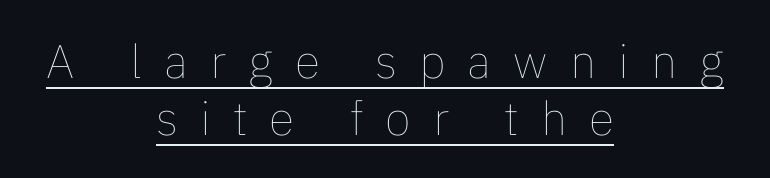
Q: Is the text bold? A: No.
Q: Is the text italic (slanted)? A: No, it is upright.
Q: Is the text underlined? A: Yes.
Q: How is the paragraph aligned? A: Centered.
Q: Is the spacing between letters normal or unusually wide? A: Unusually wide.
Q: Width (condensed, normal, or wide)? A: Normal.
Q: Stroke contrast? A: Low.
Q: x-height? A: Medium.
Q: Monospaced? A: No.
